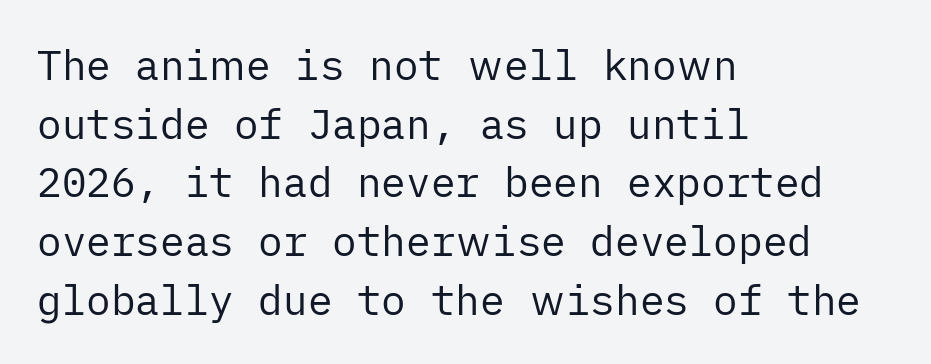
{"serif": "no", "italic": "no", "bold": "no", "weight": "regular", "width": "normal", "stroke_contrast": "low", "x_height": "medium", "underline": "no", "align": "left", "line_spacing": "normal", "line_spacing_ratio": 1.43, "letter_spacing": "normal", "letter_spacing_em": 0.0, "glyph_px": 41}
